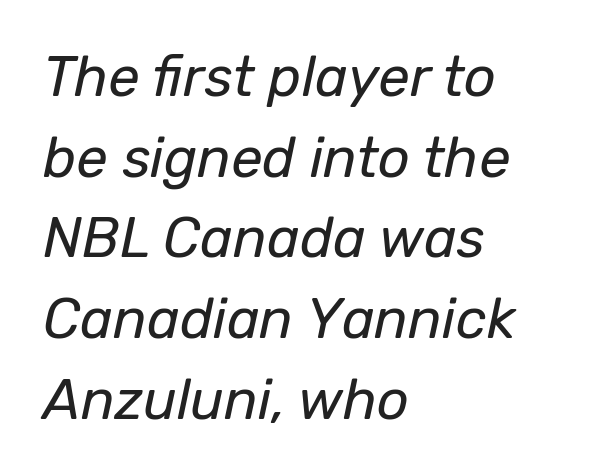
{"italic": "yes", "lean": "right", "slant_degrees": 12, "bold": "no", "weight": "regular", "width": "normal", "stroke_contrast": "low", "x_height": "medium", "monospaced": "no", "underline": "no", "align": "left", "line_spacing": "normal", "line_spacing_ratio": 1.44, "letter_spacing": "normal", "letter_spacing_em": 0.0, "glyph_px": 56}
